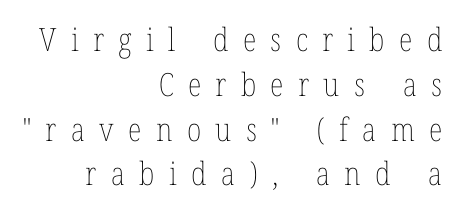
Q: Is the text bold? A: No.
Q: Is the text italic (slanted)? A: No, it is upright.
Q: Is the text underlined? A: No.
Q: How is the paragraph aligned? A: Right-aligned.
Q: Is the spacing between letters normal or unusually wide? A: Unusually wide.
Q: Is the spacing between lines tight, normal or loose? A: Normal.
Q: Width (condensed, normal, or wide)? A: Condensed.
Q: Stroke contrast? A: Low.
Q: x-height? A: Medium.
Q: Monospaced? A: No.
